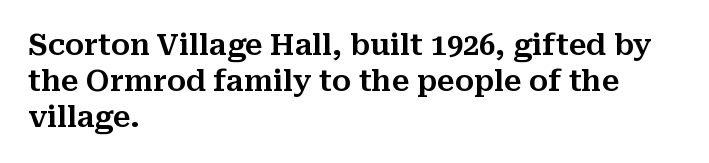
{"serif": "yes", "italic": "no", "width": "normal", "stroke_contrast": "medium", "x_height": "medium", "monospaced": "no", "underline": "no", "align": "left", "line_spacing_ratio": 1.24, "letter_spacing": "normal", "letter_spacing_em": 0.0, "glyph_px": 29}
